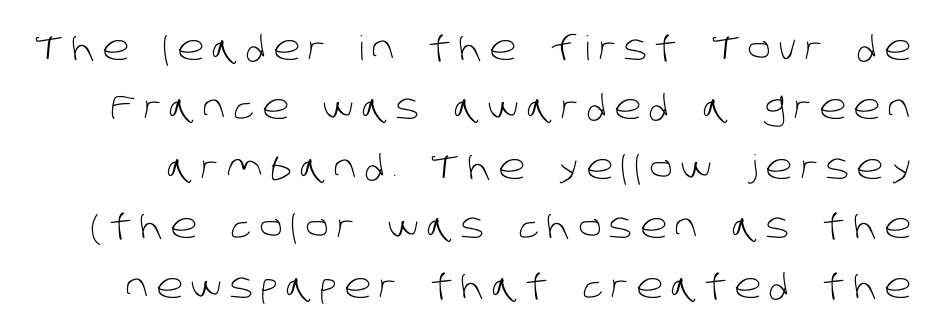
Unlike a traditional serif, this face leaves its strokes unadorned. The words here are not underlined. Is this a fixed-width face? No — the glyphs have proportional, varying widths. Display-style spreading of the glyphs; the letterfit is very open. Is the stroke heavy? The answer is a plain regular-or-lighter.
